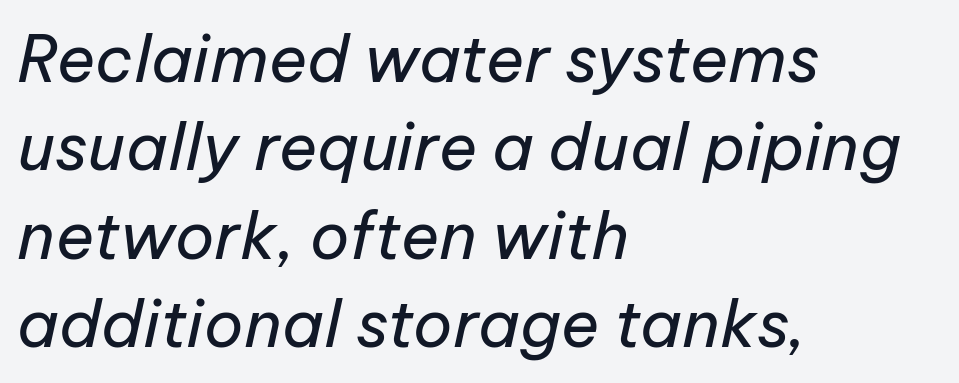
Posture: slanted. Nobody touched the tracking dial on this one. Spacing verdict: proportional, widths tailored to each character. Line spacing here is normal.
